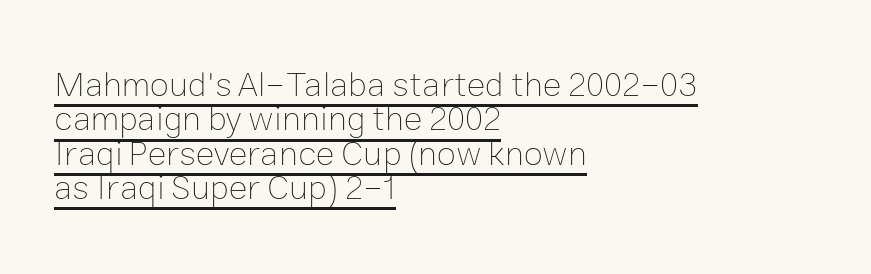
{"italic": "no", "bold": "no", "weight": "thin", "width": "normal", "stroke_contrast": "low", "x_height": "medium", "monospaced": "no", "underline": "yes", "align": "left", "line_spacing": "tight", "line_spacing_ratio": 0.98, "letter_spacing": "normal", "letter_spacing_em": 0.0, "glyph_px": 35}
